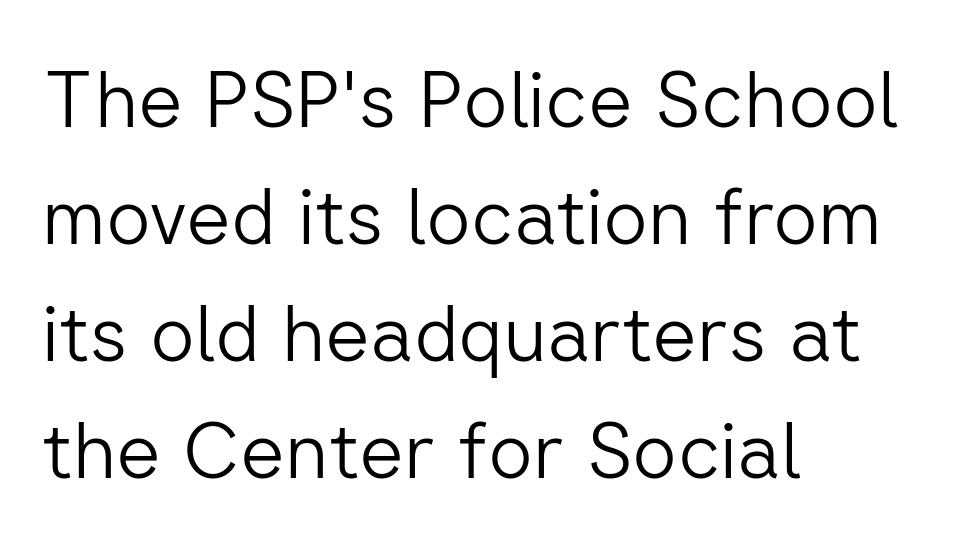
The image shows 78 px light sans-serif type, upright; set left-aligned, normal line spacing (1.5x), normal letter spacing, not underlined; low stroke contrast and a medium x-height.
